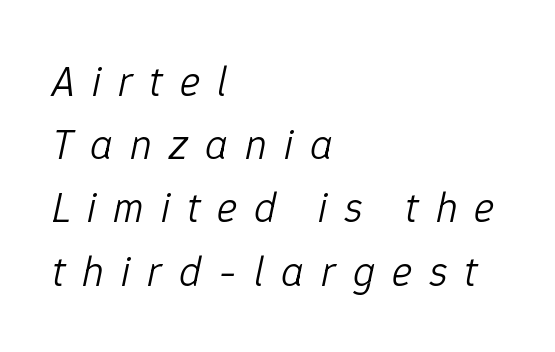
A typesetter would mark this as italic. Normally led — the rows are evenly, conventionally spaced. Here the glyphs are tracked loosely, breaking word shapes into spaced letters. The font sits on the lighter half of the weight spectrum, regular included. A bare baseline throughout the passage.
